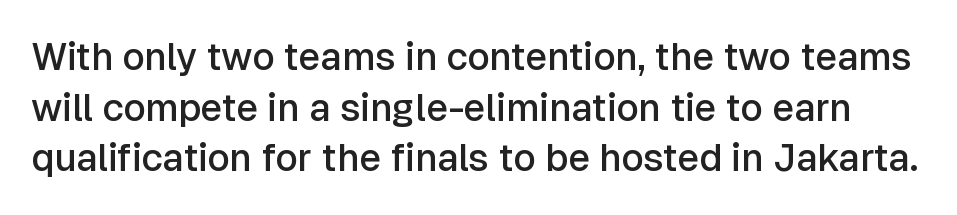
The image shows 38 px semibold sans-serif type, upright; set normal line spacing (1.33x), normal letter spacing, not underlined; low stroke contrast and a medium x-height.
